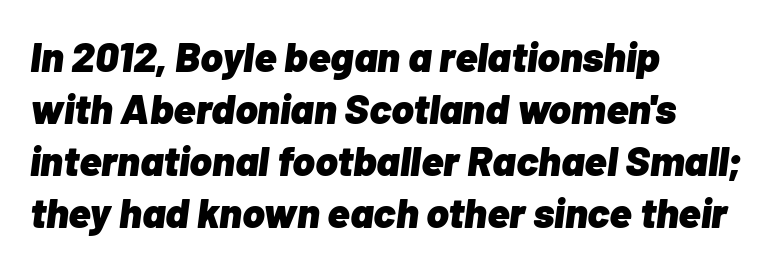
{"italic": "yes", "lean": "right", "slant_degrees": 7, "bold": "yes", "weight": "heavy", "width": "normal", "stroke_contrast": "low", "x_height": "medium", "monospaced": "no", "underline": "no", "align": "left", "line_spacing_ratio": 1.24, "letter_spacing": "normal", "letter_spacing_em": 0.0, "glyph_px": 42}
